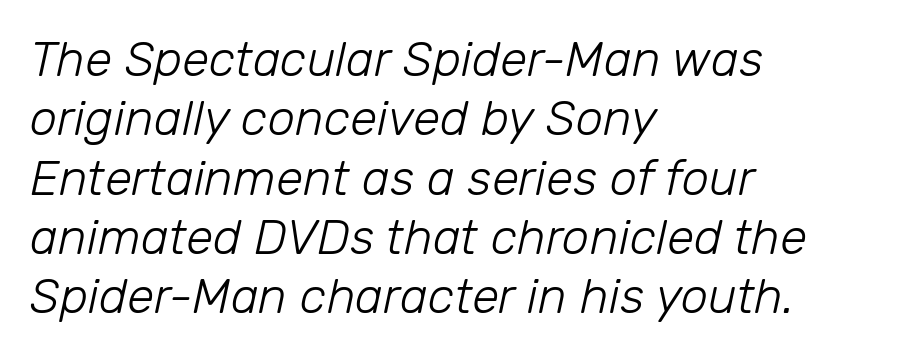
Q: Is the text bold? A: No.
Q: Is the text italic (slanted)? A: Yes, it leans right by about 12 degrees.
Q: Is the text underlined? A: No.
Q: How is the paragraph aligned? A: Left-aligned.
Q: Is the spacing between letters normal or unusually wide? A: Normal.
Q: Width (condensed, normal, or wide)? A: Normal.
Q: Stroke contrast? A: Low.
Q: x-height? A: Medium.
Q: Monospaced? A: No.
